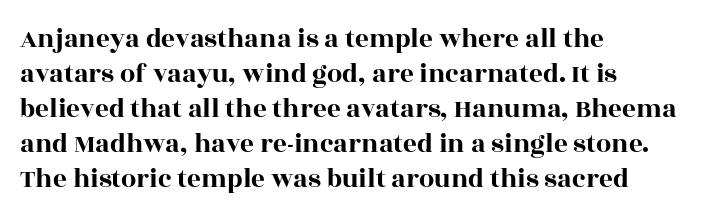
The image shows 27 px text type, upright; set left-aligned, normal line spacing (1.3x), normal letter spacing, not underlined.
